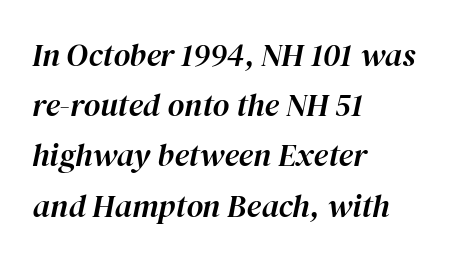
The face used here is proportionally spaced, like ordinary book or web type. Nothing unusual about the tracking: characters are spaced as the font intends. Quick note: underline off. Horizontal alignment here is leftward, the default for most running prose.
